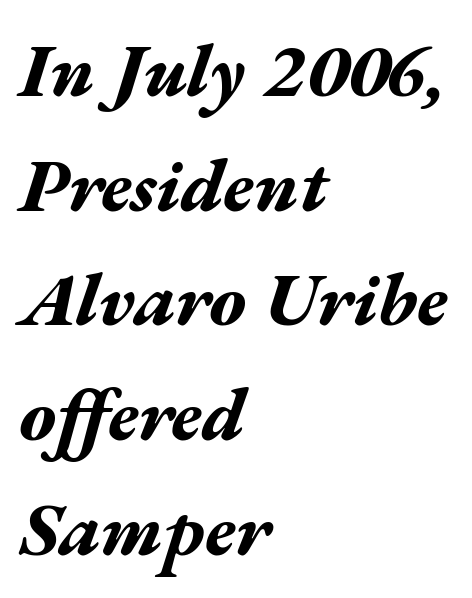
Line starts are locked; line ends wander. Is the letter spacing exaggerated? No — it looks like the ordinary default. Yep, that's italic — everything's leaning. A normal amount of white space separates one row of letters from the next.
